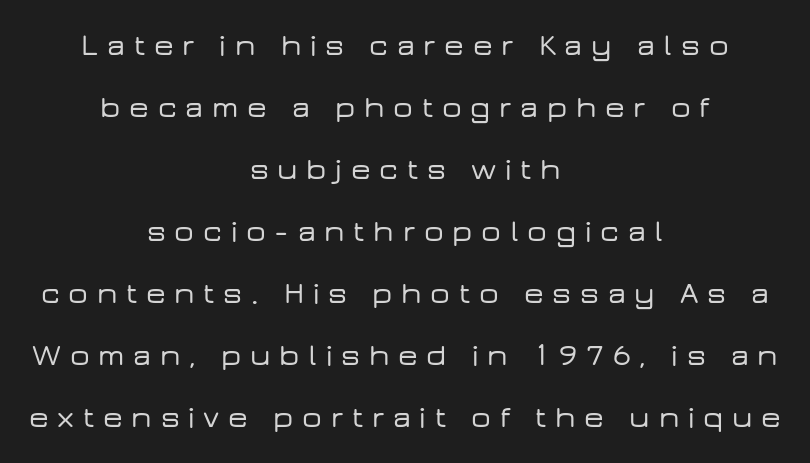
Q: Is the text italic (slanted)? A: No, it is upright.
Q: Is the typeface a serif or a sans-serif typeface? A: Sans-serif.
Q: Is the text underlined? A: No.
Q: How is the paragraph aligned? A: Centered.
Q: Is the spacing between letters normal or unusually wide? A: Unusually wide.
Q: Is the spacing between lines tight, normal or loose? A: Loose.
Q: Width (condensed, normal, or wide)? A: Wide.
Q: Stroke contrast? A: Low.
Q: x-height? A: Medium.
Q: Monospaced? A: No.
